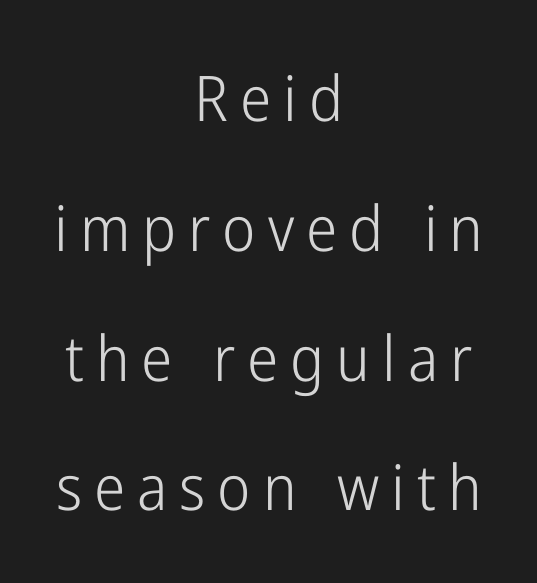
{"serif": "no", "italic": "no", "bold": "no", "weight": "light", "width": "condensed", "stroke_contrast": "low", "x_height": "medium", "monospaced": "no", "underline": "no", "align": "center", "line_spacing": "loose", "line_spacing_ratio": 2.06, "glyph_px": 63}
